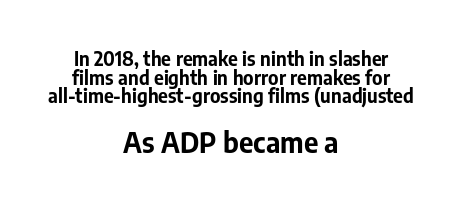
Q: Is the text bold? A: Yes.
Q: Is the text italic (slanted)? A: No, it is upright.
Q: Is the typeface a serif or a sans-serif typeface? A: Sans-serif.
Q: Is the text underlined? A: No.
Q: How is the paragraph aligned? A: Centered.
Q: Is the spacing between letters normal or unusually wide? A: Normal.
Q: Is the spacing between lines tight, normal or loose? A: Tight.
Q: Which block of text is set in a larger size, the first (top) or the second (bottom)? A: The second (bottom) one.
Q: Width (condensed, normal, or wide)? A: Normal.
Q: Stroke contrast? A: Low.
Q: x-height? A: Medium.
Q: Monospaced? A: No.
